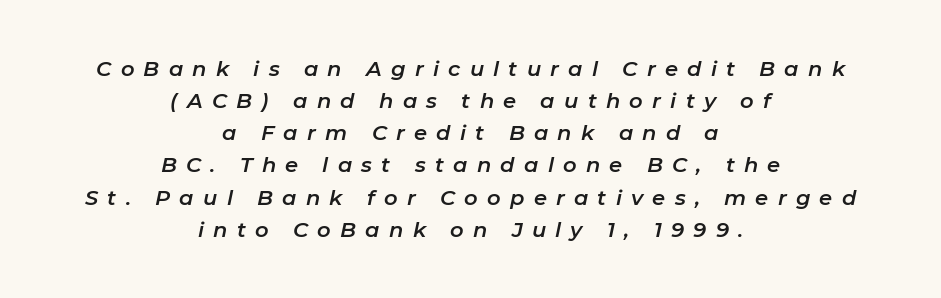
{"italic": "yes", "lean": "right", "slant_degrees": 11, "underline": "no", "align": "center", "line_spacing": "normal", "line_spacing_ratio": 1.53, "letter_spacing": "wide", "letter_spacing_em": 0.44, "glyph_px": 21}
